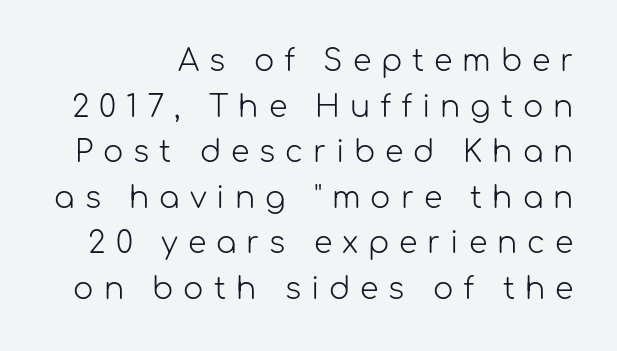
The passage shown is typeset with a sans-serif family. No letter is thick-stroked: the sample isn't bold. A roman cut, with each character standing at attention. Descender tails drop into unmarked territory. The horizontal fit of the characters is loose and conspicuously gappy. In terms of leading, this rendering sits right in the middle.
